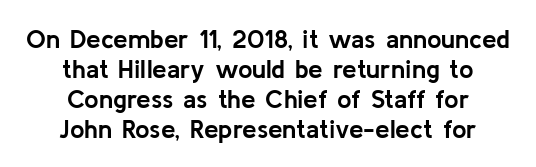
Q: Is the text bold? A: Yes.
Q: Is the text italic (slanted)? A: No, it is upright.
Q: Is the text underlined? A: No.
Q: How is the paragraph aligned? A: Centered.
Q: Is the spacing between letters normal or unusually wide? A: Normal.
Q: Is the spacing between lines tight, normal or loose? A: Tight.
